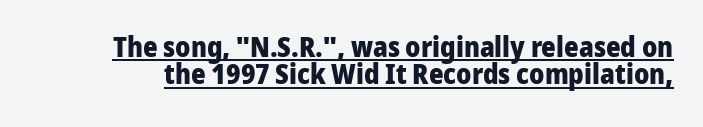
{"serif": "no", "italic": "no", "bold": "yes", "weight": "heavy", "width": "normal", "stroke_contrast": "low", "x_height": "medium", "monospaced": "no", "underline": "yes", "line_spacing": "tight", "line_spacing_ratio": 0.98, "letter_spacing": "normal", "letter_spacing_em": 0.0, "glyph_px": 28}
